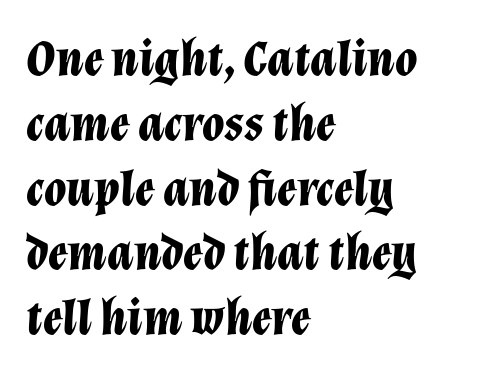
Beneath every word, the page is bare. Does the weight exceed regular? Yes, all the way to bold. If you drew a line through each stem, it would be angled. The horizontal fit of the characters is conventional and even. Casual observation: everything's shoved over to the left.
